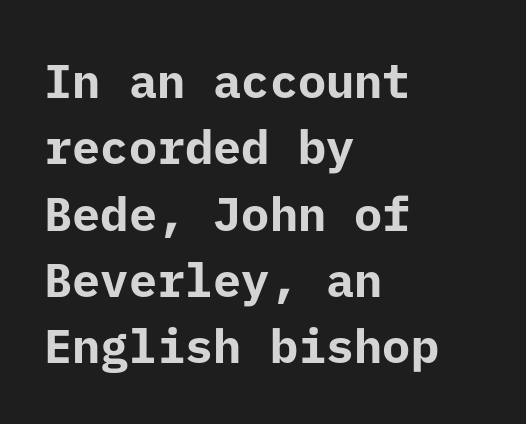
What's the leading like? Ordinary, nothing unusual. Characters follow at the spacing the type designer built in. The string is rendered with underlining switched off. Every letter is thick-stroked: bold, no question. Serif or sans? Sans — the stroke terminals are bare. Posture: vertical.
